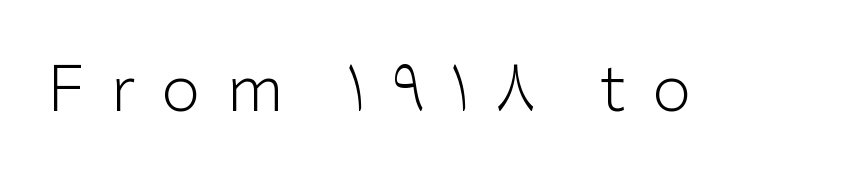
{"serif": "no", "italic": "no", "bold": "no", "weight": "light", "width": "normal", "stroke_contrast": "low", "x_height": "medium", "monospaced": "no", "underline": "no", "letter_spacing": "wide", "letter_spacing_em": 0.41, "glyph_px": 63}
